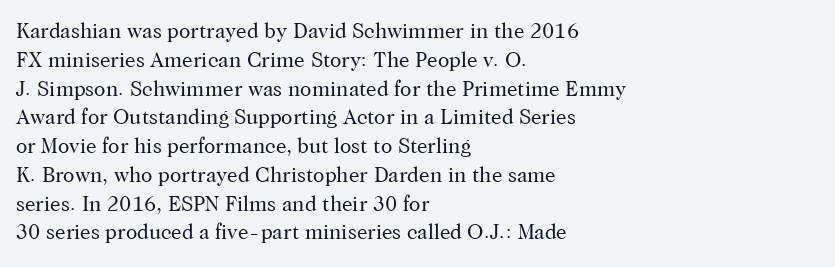
The image shows 21 px text type, upright; set left-aligned, normal line spacing (1.37x), normal letter spacing, not underlined.
